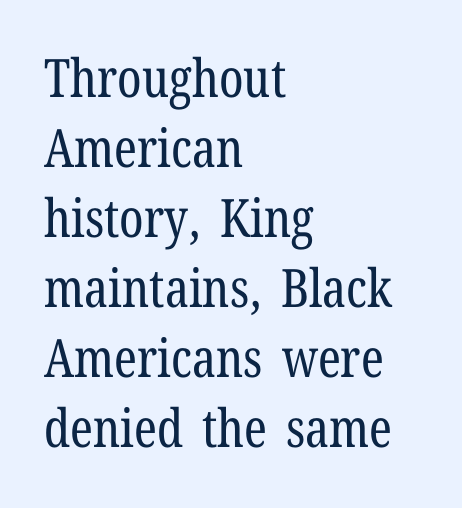
Q: Is the text bold? A: No.
Q: Is the text italic (slanted)? A: No, it is upright.
Q: Is the typeface a serif or a sans-serif typeface? A: Serif.
Q: Is the text underlined? A: No.
Q: How is the paragraph aligned? A: Left-aligned.
Q: Is the spacing between letters normal or unusually wide? A: Normal.
Q: Is the spacing between lines tight, normal or loose? A: Normal.
Q: Width (condensed, normal, or wide)? A: Condensed.
Q: Stroke contrast? A: Low.
Q: x-height? A: Medium.
Q: Monospaced? A: No.
